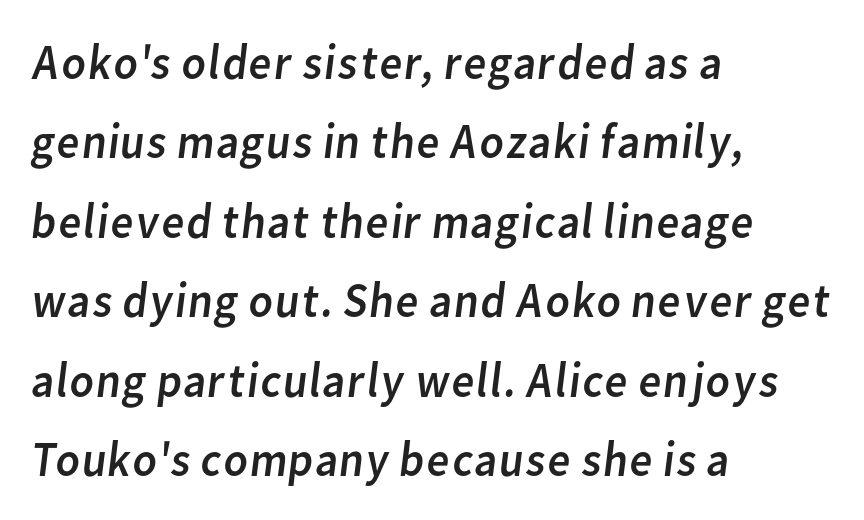
Q: Is the text bold? A: No.
Q: Is the typeface a serif or a sans-serif typeface? A: Sans-serif.
Q: Is the text underlined? A: No.
Q: How is the paragraph aligned? A: Left-aligned.
Q: Is the spacing between letters normal or unusually wide? A: Normal.
Q: Is the spacing between lines tight, normal or loose? A: Normal.
Q: Width (condensed, normal, or wide)? A: Normal.
Q: Stroke contrast? A: Low.
Q: x-height? A: Medium.
Q: Monospaced? A: No.
